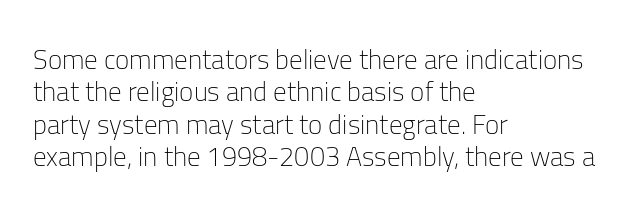
The font is comparable to plain body text, perhaps lighter. Line starts are locked; line ends wander. Nothing unusual about the tracking: characters are spaced as the font intends. The type sits square on the baseline with zero lean. Rule under the text: the space is simply empty.
